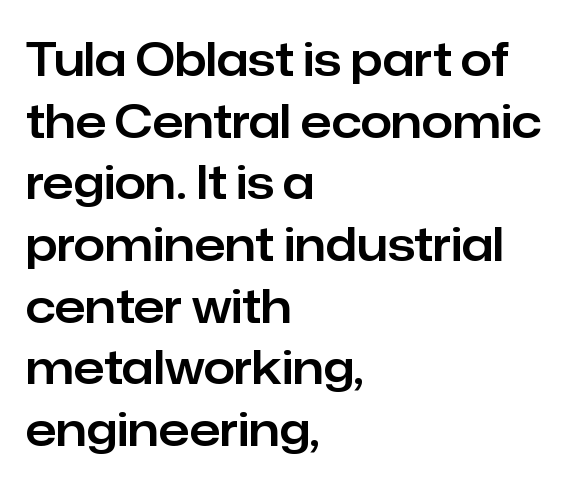
Default kerning and tracking; the words read as compact shapes. The lines in this sample share a left origin and differ only in where they stop. It's the straight-up-and-down kind of type. Here the designer chose a conventional face with non-uniform glyph widths. Regular leading. The typeface chosen for these lines omits serifs.
